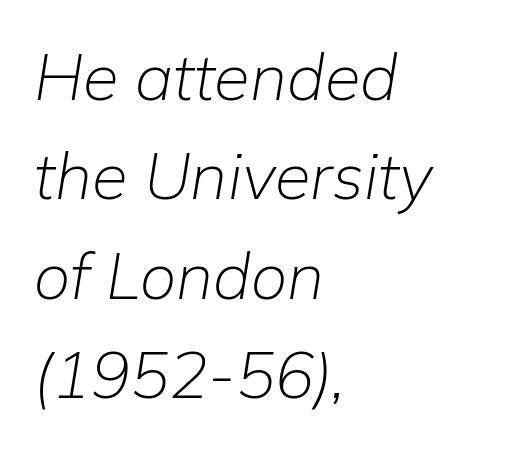
Q: Is the text bold? A: No.
Q: Is the text italic (slanted)? A: Yes, it leans right by about 9 degrees.
Q: Is the text underlined? A: No.
Q: How is the paragraph aligned? A: Left-aligned.
Q: Is the spacing between letters normal or unusually wide? A: Normal.
Q: Is the spacing between lines tight, normal or loose? A: Normal.
Q: Width (condensed, normal, or wide)? A: Normal.
Q: Stroke contrast? A: Low.
Q: x-height? A: Medium.
Q: Monospaced? A: No.
